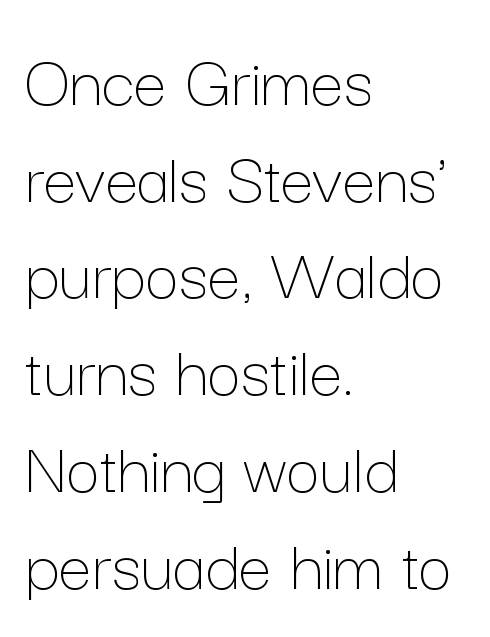
Q: Is the text bold? A: No.
Q: Is the text italic (slanted)? A: No, it is upright.
Q: Is the text underlined? A: No.
Q: How is the paragraph aligned? A: Left-aligned.
Q: Is the spacing between letters normal or unusually wide? A: Normal.
Q: Is the spacing between lines tight, normal or loose? A: Normal.
Q: Width (condensed, normal, or wide)? A: Normal.
Q: Stroke contrast? A: Low.
Q: x-height? A: Medium.
Q: Monospaced? A: No.
